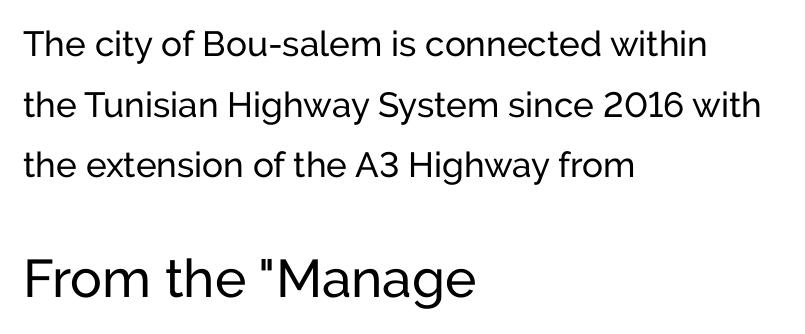
Q: Is the text italic (slanted)? A: No, it is upright.
Q: Is the typeface a serif or a sans-serif typeface? A: Sans-serif.
Q: Is the text underlined? A: No.
Q: How is the paragraph aligned? A: Left-aligned.
Q: Is the spacing between letters normal or unusually wide? A: Normal.
Q: Which block of text is set in a larger size, the first (top) or the second (bottom)? A: The second (bottom) one.
Q: Width (condensed, normal, or wide)? A: Normal.
Q: Stroke contrast? A: Low.
Q: x-height? A: Medium.
Q: Monospaced? A: No.
